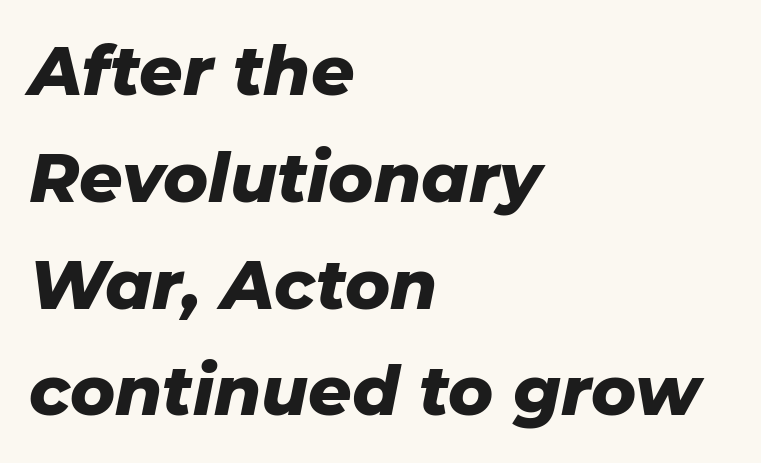
Q: Is the text bold? A: Yes.
Q: Is the text italic (slanted)? A: Yes, it leans right by about 11 degrees.
Q: Is the text underlined? A: No.
Q: How is the paragraph aligned? A: Left-aligned.
Q: Is the spacing between letters normal or unusually wide? A: Normal.
Q: Is the spacing between lines tight, normal or loose? A: Normal.
Q: Width (condensed, normal, or wide)? A: Normal.
Q: Stroke contrast? A: Low.
Q: x-height? A: Medium.
Q: Monospaced? A: No.
